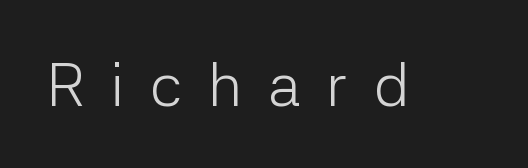
{"serif": "no", "italic": "no", "bold": "no", "weight": "light", "width": "normal", "stroke_contrast": "low", "x_height": "medium", "monospaced": "no", "underline": "no", "letter_spacing": "wide", "letter_spacing_em": 0.42, "glyph_px": 61}
